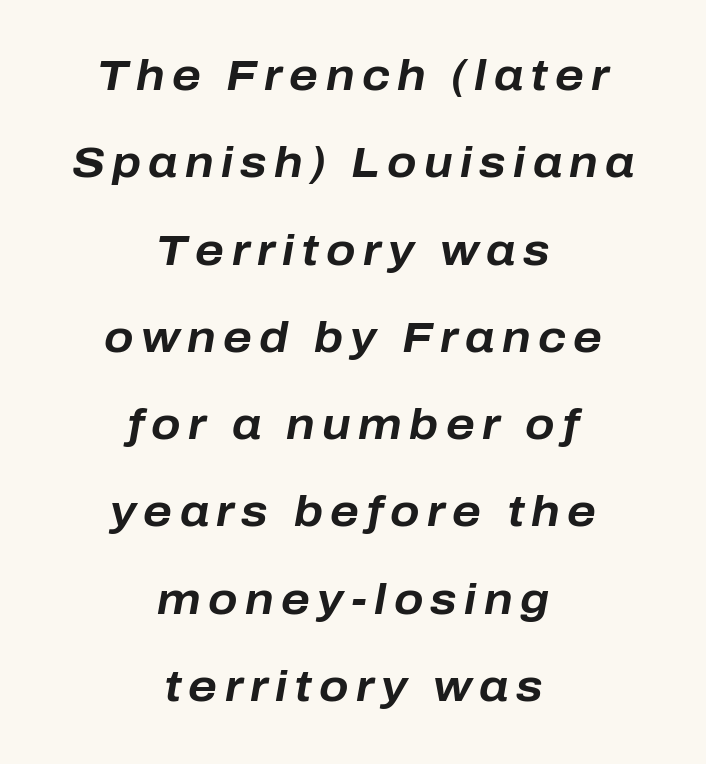
Q: Is the text bold? A: Yes.
Q: Is the text italic (slanted)? A: Yes, it leans right by about 10 degrees.
Q: Is the text underlined? A: No.
Q: How is the paragraph aligned? A: Centered.
Q: Is the spacing between lines tight, normal or loose? A: Loose.
Q: Width (condensed, normal, or wide)? A: Normal.
Q: Stroke contrast? A: Low.
Q: x-height? A: Medium.
Q: Monospaced? A: No.
